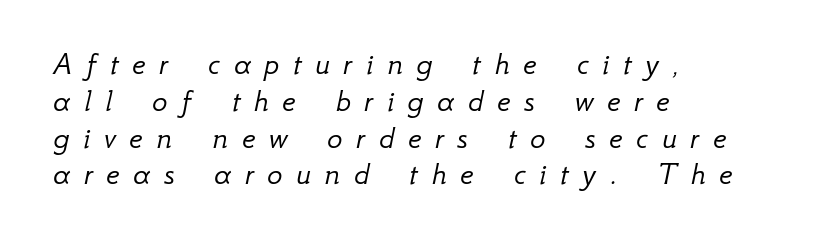
Q: Is the text bold? A: No.
Q: Is the text italic (slanted)? A: Yes, it leans right by about 12 degrees.
Q: Is the text underlined? A: No.
Q: How is the paragraph aligned? A: Left-aligned.
Q: Is the spacing between letters normal or unusually wide? A: Unusually wide.
Q: Is the spacing between lines tight, normal or loose? A: Tight.
Q: Width (condensed, normal, or wide)? A: Normal.
Q: Stroke contrast? A: Low.
Q: x-height? A: Small.
Q: Monospaced? A: No.
